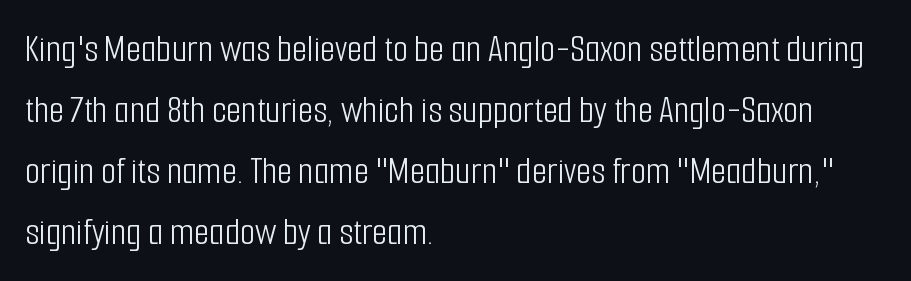
Short note: letters normally spaced. Grotesque or geometric, the face here clearly has no serifs. These lines were composed using upright roman letters. A bare baseline throughout the passage. Heft: none added — not bold. These lines are rendered in a variable-pitch font.
